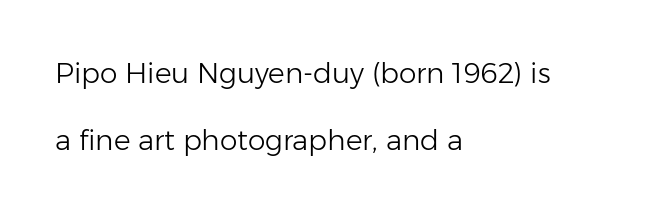
Successive baselines arrive slowly, with a big drop between each. No heavy texture on the line: the type isn't bold. Alignment: flush left. Nothing unusual about the tracking: characters are spaced as the font intends. Observe the absence of serifs on each vertical stroke in this sample.
